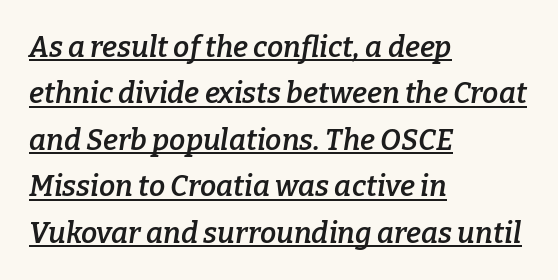
Q: Is the text bold? A: Semi-bold.
Q: Is the text italic (slanted)? A: Yes, it leans right by about 9 degrees.
Q: Is the typeface a serif or a sans-serif typeface? A: Serif.
Q: Is the text underlined? A: Yes.
Q: How is the paragraph aligned? A: Left-aligned.
Q: Is the spacing between letters normal or unusually wide? A: Normal.
Q: Is the spacing between lines tight, normal or loose? A: Normal.
Q: Width (condensed, normal, or wide)? A: Normal.
Q: Stroke contrast? A: Low.
Q: x-height? A: Medium.
Q: Monospaced? A: No.
